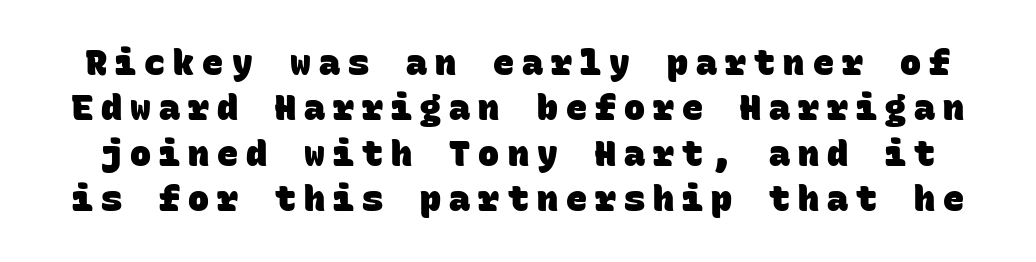
{"serif": "no", "bold": "yes", "weight": "heavy", "width": "normal", "stroke_contrast": "low", "x_height": "large", "monospaced": "yes", "underline": "no", "line_spacing": "normal", "line_spacing_ratio": 1.3, "letter_spacing": "wide", "letter_spacing_em": 0.23, "glyph_px": 35}
